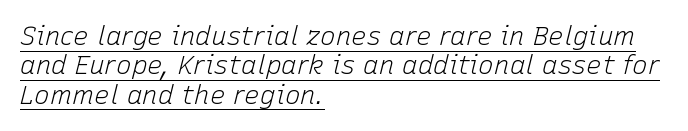
Caption: multi-line text, flush left, ragged right. The rendering applies a slant to the glyphs. A continuous stroke trails under the words, as in a hyperlink. Each word holds together tightly as a unit, with standard inter-letter gaps. Stroke mass is kept to a normal reading level or below.
